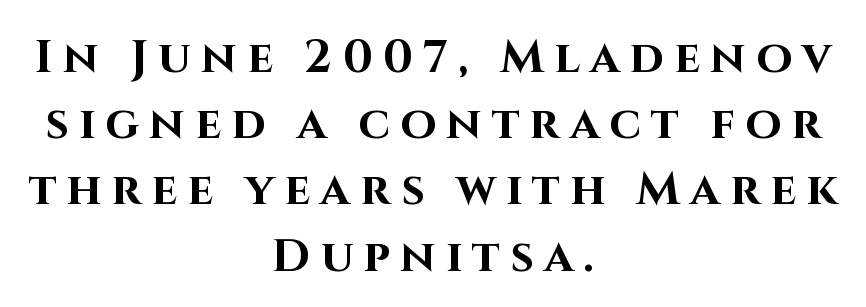
Q: Is the text bold? A: Yes.
Q: Is the text italic (slanted)? A: No, it is upright.
Q: Is the typeface a serif or a sans-serif typeface? A: Sans-serif.
Q: Is the text underlined? A: No.
Q: How is the paragraph aligned? A: Centered.
Q: Is the spacing between letters normal or unusually wide? A: Unusually wide.
Q: Is the spacing between lines tight, normal or loose? A: Normal.
Q: Width (condensed, normal, or wide)? A: Normal.
Q: Stroke contrast? A: High.
Q: x-height? A: Large.
Q: Monospaced? A: No.
